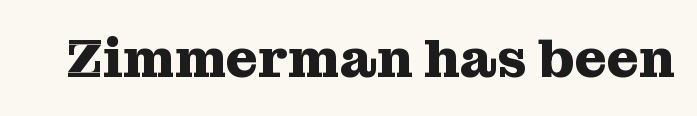
Q: Is the text bold? A: Yes.
Q: Is the text italic (slanted)? A: No, it is upright.
Q: Is the typeface a serif or a sans-serif typeface? A: Serif.
Q: Is the text underlined? A: No.
Q: Is the spacing between letters normal or unusually wide? A: Normal.
Q: Width (condensed, normal, or wide)? A: Normal.
Q: Stroke contrast? A: Medium.
Q: x-height? A: Medium.
Q: Monospaced? A: No.
